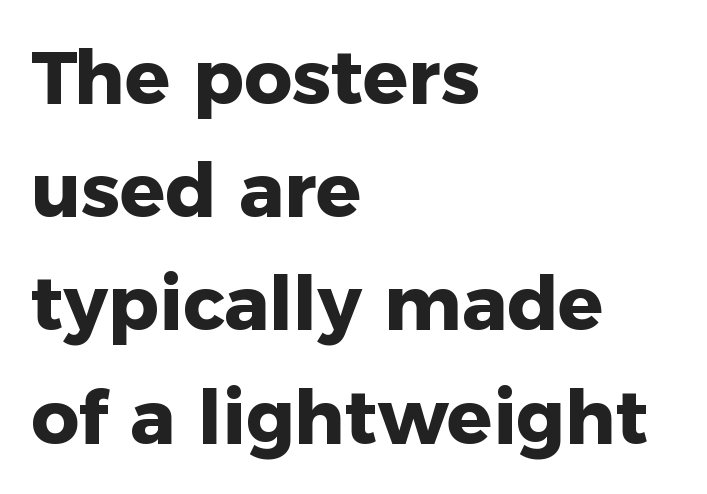
{"serif": "no", "italic": "no", "bold": "yes", "weight": "heavy", "width": "normal", "stroke_contrast": "low", "x_height": "medium", "monospaced": "no", "underline": "no", "align": "left", "line_spacing": "normal", "line_spacing_ratio": 1.51, "letter_spacing": "normal", "letter_spacing_em": 0.0, "glyph_px": 75}
